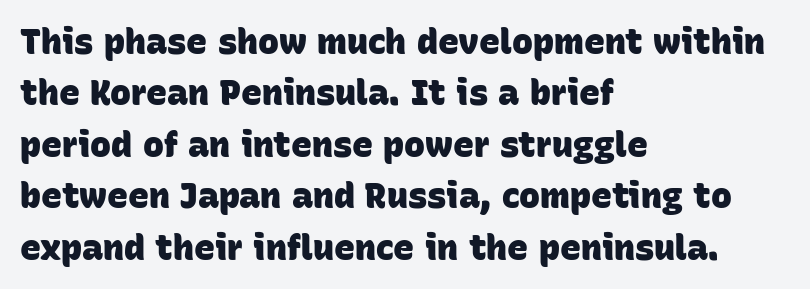
{"serif": "no", "bold": "yes", "weight": "heavy", "width": "normal", "stroke_contrast": "low", "x_height": "large", "monospaced": "no", "underline": "no", "align": "left", "line_spacing": "normal", "line_spacing_ratio": 1.47, "letter_spacing": "normal", "letter_spacing_em": 0.0, "glyph_px": 35}
